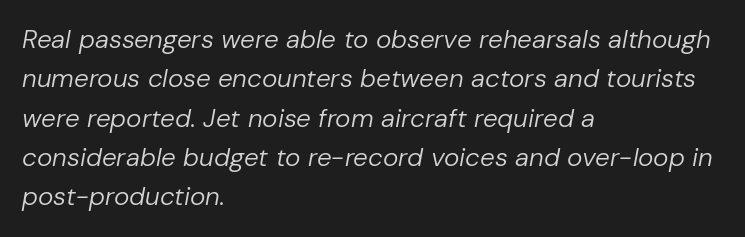
Q: Is the text bold? A: No.
Q: Is the text italic (slanted)? A: Yes, it leans right by about 10 degrees.
Q: Is the text underlined? A: No.
Q: How is the paragraph aligned? A: Left-aligned.
Q: Is the spacing between letters normal or unusually wide? A: Normal.
Q: Is the spacing between lines tight, normal or loose? A: Normal.
